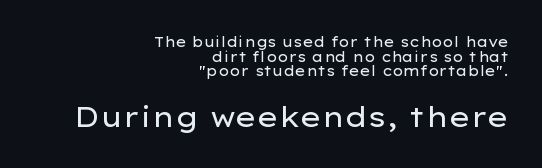
This sample trades vertical openness for compactness between lines. Examine the stroke ends and you'll find no serifs. Where is the straight margin? On the right. Default kerning and tracking; the words read as compact shapes. The rendering uses natural spacing where letterforms have individual widths.
